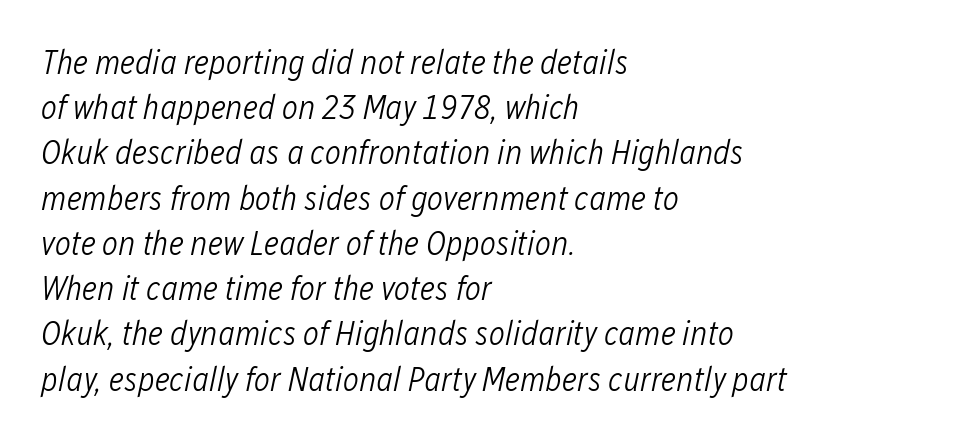
A typesetter would call this zero additional tracking. Is the type heavy? It reads as light-to-regular instead. Does the leading feel generous? No, just average. Underline: absent. When letters slant like this, we call the style italic.
